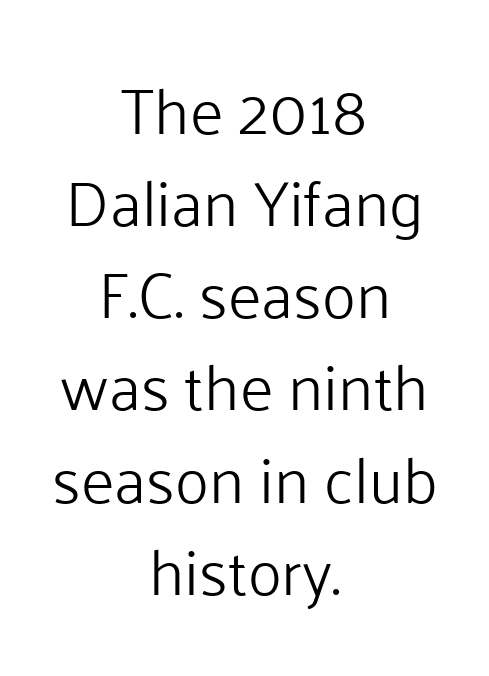
The image shows 64 px light sans-serif type, upright; set centered, normal line spacing (1.44x), normal letter spacing, not underlined; low stroke contrast and a medium x-height.
